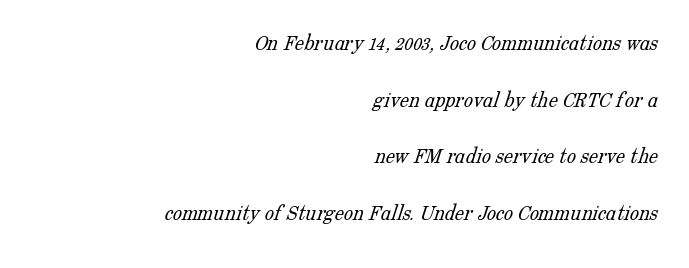
Baseline-to-baseline distance is far greater than the letter height. No extra tracking has been applied to these lines. Has an underline been added? It has not. Visually the block forms a straight wall on the right and a jagged coastline on the left.
